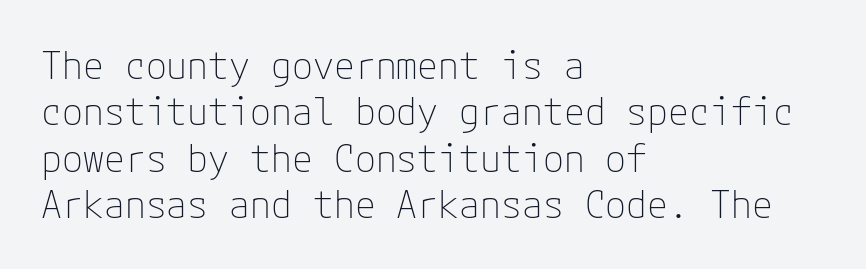
The tracking reads as untouched default to a designer's eye. The passage is arranged the way most books set body copy — flush left. Heaviness? Minimal to ordinary, like unemphasized prose. You can tell it's not italic because the verticals are truly vertical.
